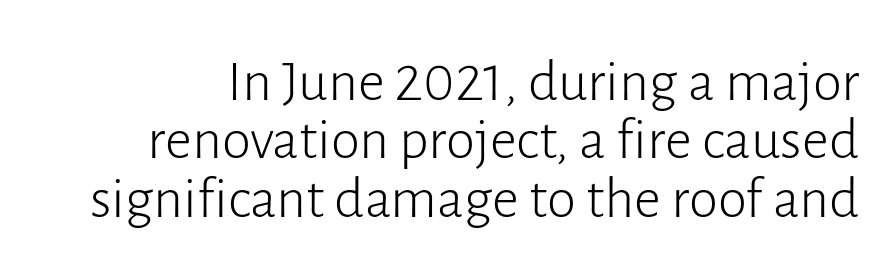
Q: Is the text bold? A: No.
Q: Is the text italic (slanted)? A: No, it is upright.
Q: Is the typeface a serif or a sans-serif typeface? A: Sans-serif.
Q: Is the text underlined? A: No.
Q: Is the spacing between letters normal or unusually wide? A: Normal.
Q: Is the spacing between lines tight, normal or loose? A: Tight.
Q: Width (condensed, normal, or wide)? A: Normal.
Q: Stroke contrast? A: Low.
Q: x-height? A: Medium.
Q: Monospaced? A: No.
